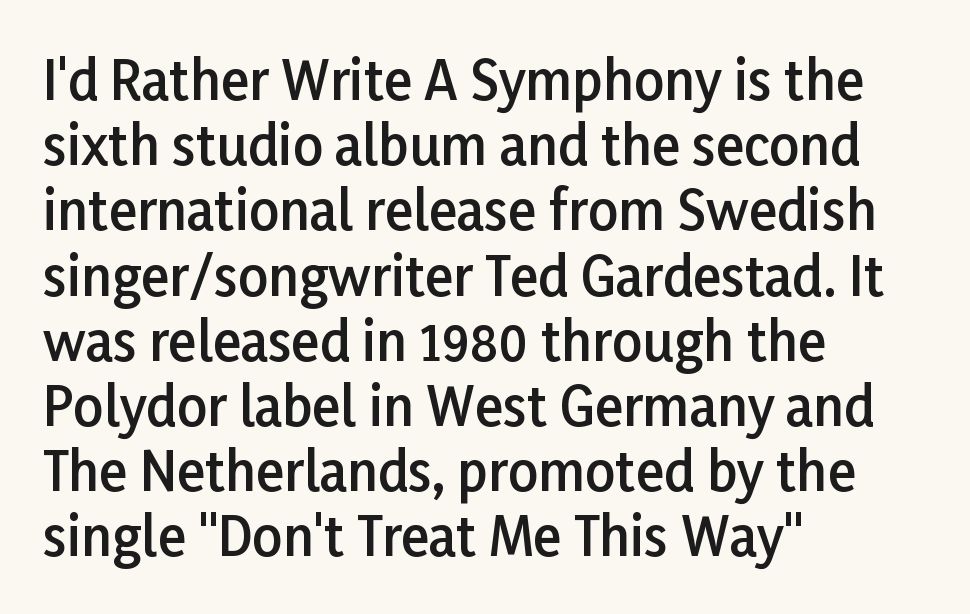
{"serif": "no", "italic": "no", "bold": "semi", "weight": "semibold", "width": "normal", "stroke_contrast": "low", "x_height": "medium", "monospaced": "no", "underline": "no", "align": "left", "line_spacing_ratio": 1.23, "letter_spacing": "normal", "letter_spacing_em": 0.0, "glyph_px": 53}
